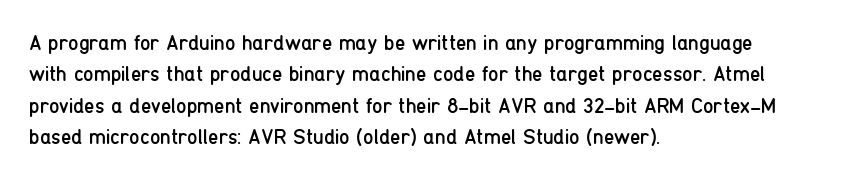
The image shows 21 px text type, upright; set left-aligned, normal line spacing (1.49x), normal letter spacing, not underlined.
